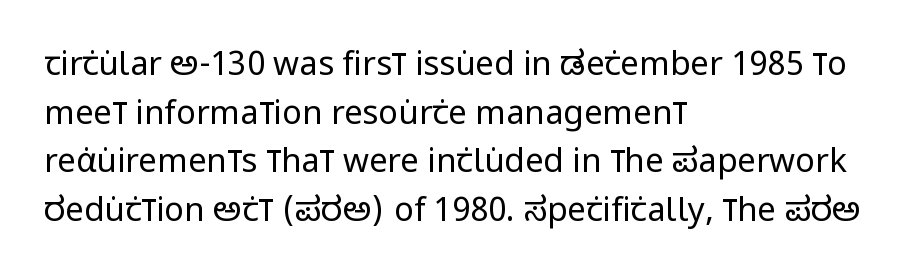
Q: Is the text bold? A: No.
Q: Is the text italic (slanted)? A: No, it is upright.
Q: Is the typeface a serif or a sans-serif typeface? A: Sans-serif.
Q: Is the text underlined? A: No.
Q: How is the paragraph aligned? A: Left-aligned.
Q: Is the spacing between letters normal or unusually wide? A: Normal.
Q: Is the spacing between lines tight, normal or loose? A: Normal.
Q: Width (condensed, normal, or wide)? A: Condensed.
Q: Stroke contrast? A: Low.
Q: x-height? A: Large.
Q: Monospaced? A: No.
